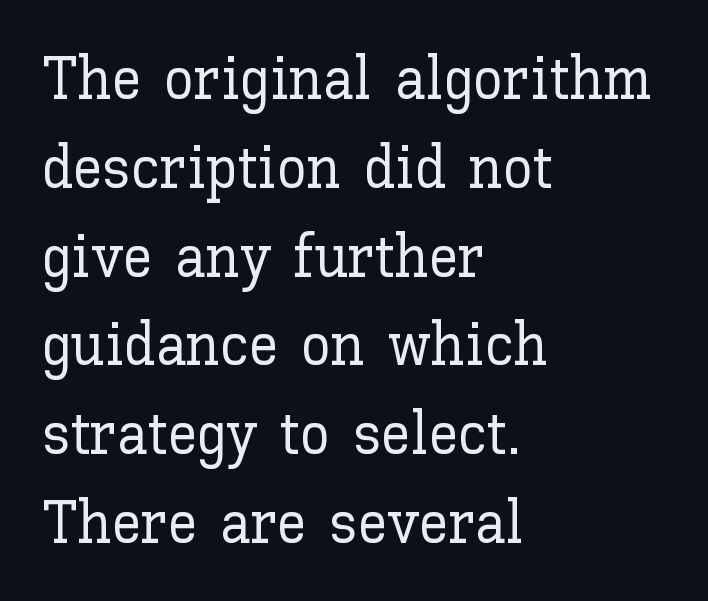
The image shows 60 px text type, upright; set left-aligned, normal line spacing (1.48x), normal letter spacing, not underlined; low stroke contrast and a medium x-height.
